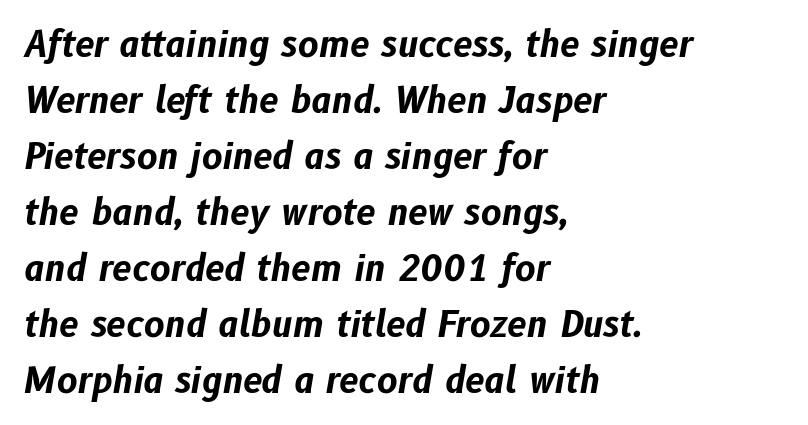
{"italic": "yes", "lean": "right", "slant_degrees": 10, "bold": "yes", "weight": "bold", "width": "normal", "stroke_contrast": "low", "x_height": "medium", "monospaced": "no", "underline": "no", "align": "left", "line_spacing": "normal", "line_spacing_ratio": 1.6, "letter_spacing": "normal", "letter_spacing_em": 0.0, "glyph_px": 35}
